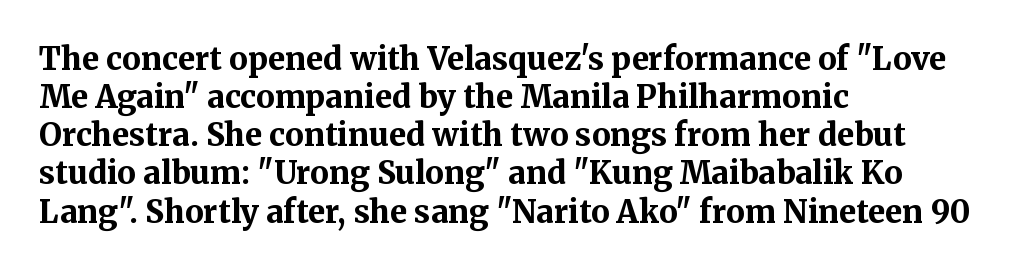
Q: Is the text bold? A: Yes.
Q: Is the text italic (slanted)? A: No, it is upright.
Q: Is the typeface a serif or a sans-serif typeface? A: Serif.
Q: Is the text underlined? A: No.
Q: How is the paragraph aligned? A: Left-aligned.
Q: Is the spacing between letters normal or unusually wide? A: Normal.
Q: Width (condensed, normal, or wide)? A: Normal.
Q: Stroke contrast? A: Medium.
Q: x-height? A: Medium.
Q: Monospaced? A: No.
